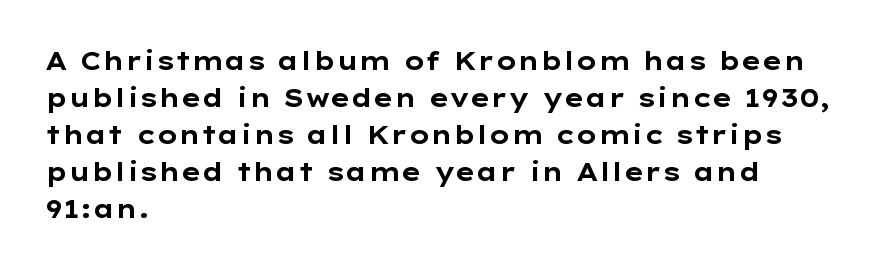
The image shows 25 px bold type, upright; set left-aligned, normal line spacing (1.48x), normal letter spacing, not underlined.
